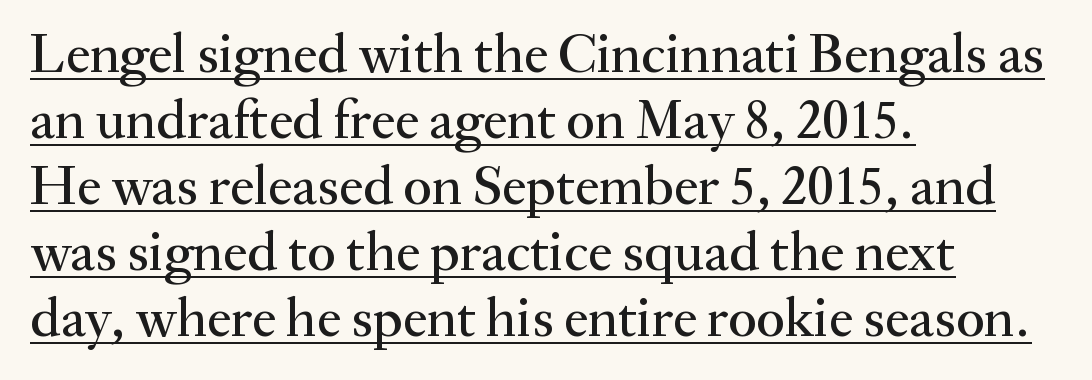
{"serif": "yes", "italic": "no", "width": "normal", "stroke_contrast": "medium", "x_height": "small", "monospaced": "no", "underline": "yes", "align": "left", "line_spacing_ratio": 1.2, "letter_spacing": "normal", "letter_spacing_em": 0.0, "glyph_px": 55}
